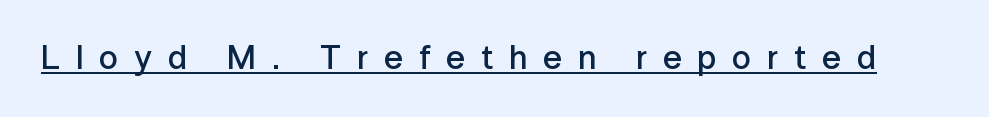
The image shows 34 px semibold sans-serif type, upright; set unusually wide letter spacing (+0.46 em), underlined; low stroke contrast and a medium x-height.
